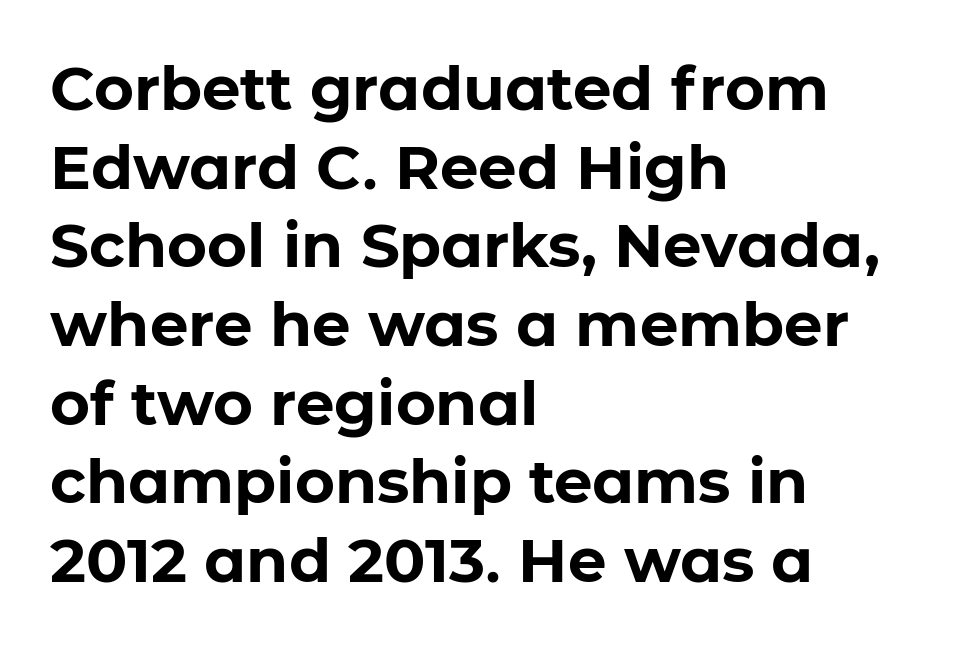
Q: Is the text bold? A: Yes.
Q: Is the text italic (slanted)? A: No, it is upright.
Q: Is the typeface a serif or a sans-serif typeface? A: Sans-serif.
Q: Is the text underlined? A: No.
Q: How is the paragraph aligned? A: Left-aligned.
Q: Is the spacing between letters normal or unusually wide? A: Normal.
Q: Is the spacing between lines tight, normal or loose? A: Normal.
Q: Width (condensed, normal, or wide)? A: Normal.
Q: Stroke contrast? A: Low.
Q: x-height? A: Medium.
Q: Monospaced? A: No.
